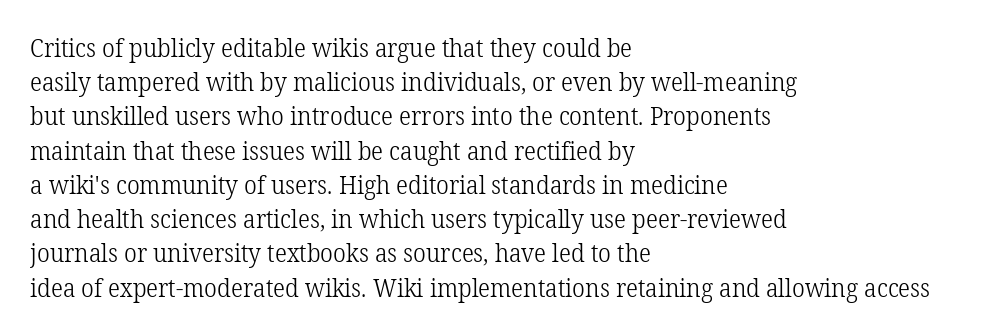
The area under the type is left untouched. A roman cut, with each character standing at attention. Observe the ordinary spacing: letters are neighbours, not strangers. Notice how the passage keeps a crisp vertical edge on the left only.
